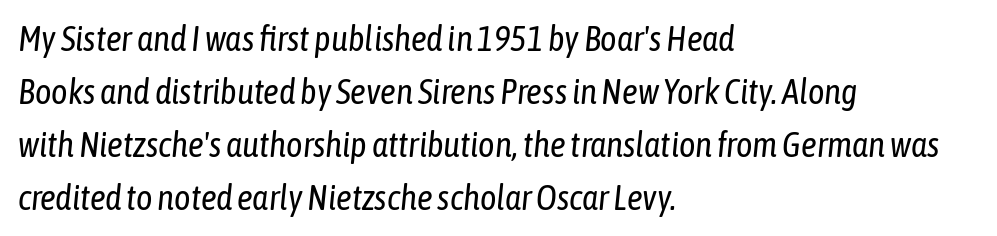
Q: Is the text bold? A: No.
Q: Is the text italic (slanted)? A: Yes, it leans right by about 6 degrees.
Q: Is the text underlined? A: No.
Q: How is the paragraph aligned? A: Left-aligned.
Q: Is the spacing between letters normal or unusually wide? A: Normal.
Q: Is the spacing between lines tight, normal or loose? A: Normal.
Q: Width (condensed, normal, or wide)? A: Condensed.
Q: Stroke contrast? A: Low.
Q: x-height? A: Medium.
Q: Monospaced? A: No.
